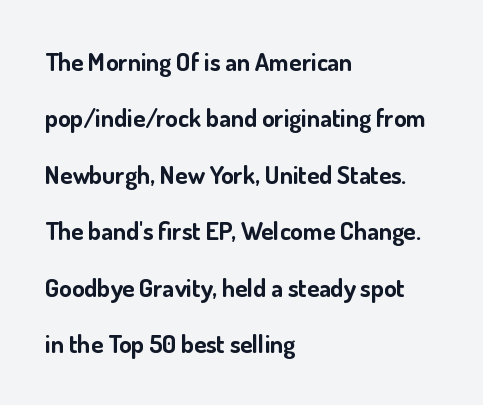
The zone under the glyphs is completely vacant. Weight check: bold — yes, fully. Spacing between characters is what you'd get straight out of the box. Layout note: lines flush left.
